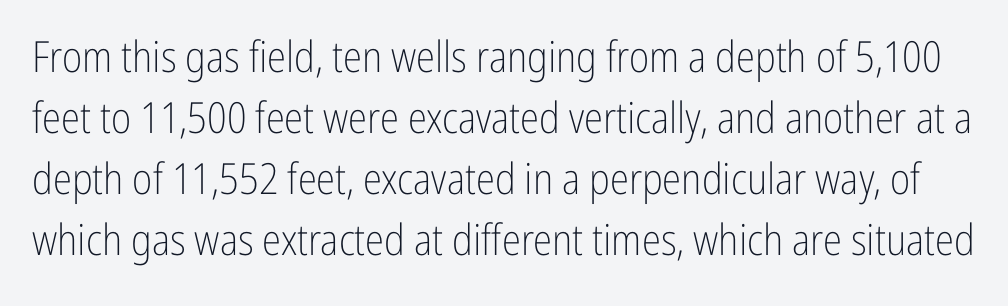
{"serif": "no", "italic": "no", "bold": "no", "weight": "light", "width": "condensed", "stroke_contrast": "low", "x_height": "medium", "monospaced": "no", "underline": "no", "line_spacing": "normal", "line_spacing_ratio": 1.42, "letter_spacing": "normal", "letter_spacing_em": 0.0, "glyph_px": 43}
